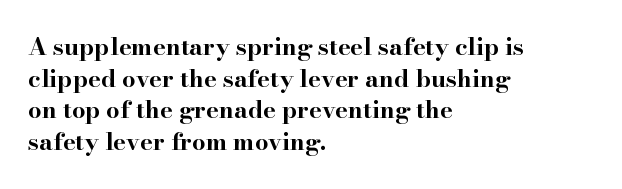
{"italic": "no", "bold": "yes", "underline": "no", "align": "left", "line_spacing": "normal", "line_spacing_ratio": 1.32, "letter_spacing": "normal", "letter_spacing_em": 0.0, "glyph_px": 24}
